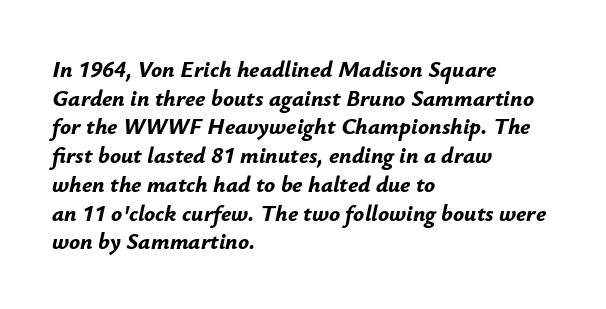
Q: Is the text bold? A: Yes.
Q: Is the text italic (slanted)? A: Yes, it leans right by about 12 degrees.
Q: Is the text underlined? A: No.
Q: How is the paragraph aligned? A: Left-aligned.
Q: Is the spacing between letters normal or unusually wide? A: Normal.
Q: Is the spacing between lines tight, normal or loose? A: Normal.
